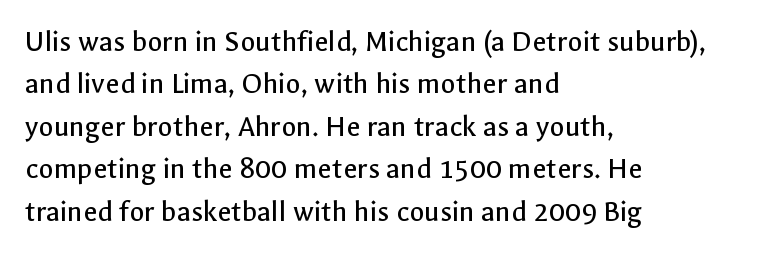
Varying glyph widths throughout — classic text-font behaviour. Spacing between characters is what you'd get straight out of the box. Teacher's note: observe the even left margin — that is flush-left alignment. Grotesque or geometric, the face here clearly has no serifs. Counters stay open thanks to moderate or lighter strokes.
